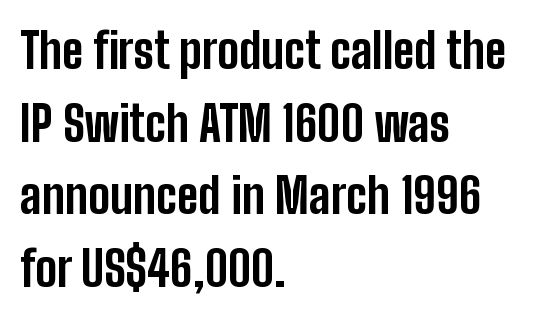
{"serif": "no", "italic": "no", "bold": "yes", "weight": "bold", "width": "condensed", "stroke_contrast": "low", "x_height": "medium", "monospaced": "no", "underline": "no", "align": "left", "line_spacing": "normal", "line_spacing_ratio": 1.48, "letter_spacing": "normal", "letter_spacing_em": 0.0, "glyph_px": 49}
